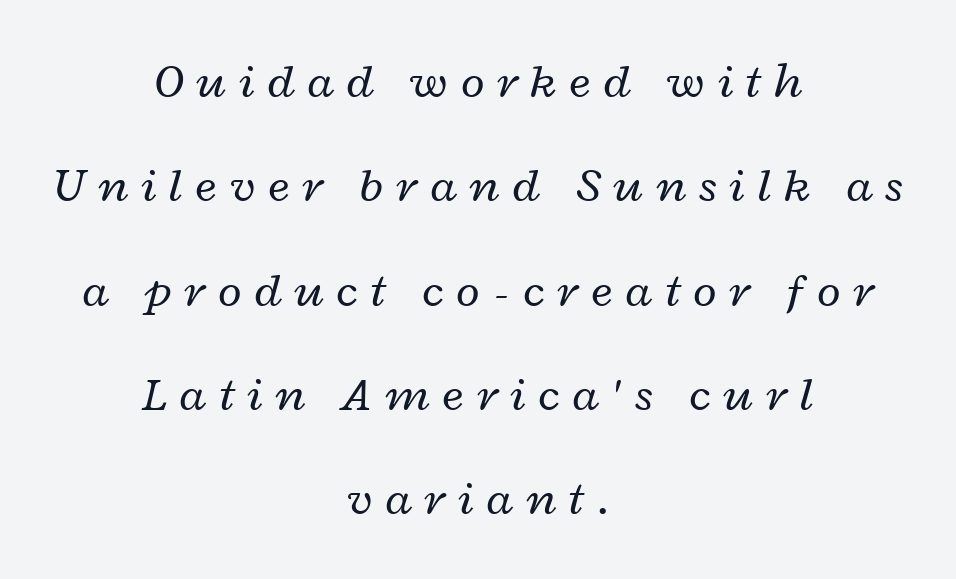
Q: Is the text bold? A: No.
Q: Is the text italic (slanted)? A: Yes, it leans right by about 12 degrees.
Q: Is the text underlined? A: No.
Q: How is the paragraph aligned? A: Centered.
Q: Is the spacing between letters normal or unusually wide? A: Unusually wide.
Q: Is the spacing between lines tight, normal or loose? A: Loose.
Q: Width (condensed, normal, or wide)? A: Wide.
Q: Stroke contrast? A: Low.
Q: x-height? A: Medium.
Q: Monospaced? A: No.
